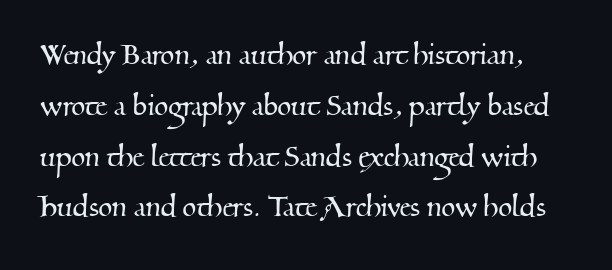
Q: Is the typeface a serif or a sans-serif typeface? A: Serif.
Q: Is the text underlined? A: No.
Q: Is the spacing between letters normal or unusually wide? A: Normal.
Q: Is the spacing between lines tight, normal or loose? A: Normal.
Q: Width (condensed, normal, or wide)? A: Normal.
Q: Stroke contrast? A: Medium.
Q: x-height? A: Small.
Q: Monospaced? A: No.
